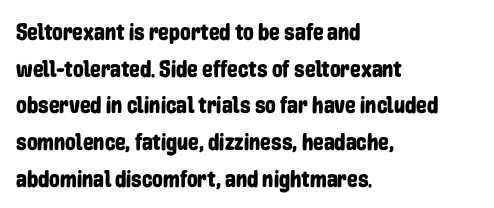
Q: Is the text italic (slanted)? A: No, it is upright.
Q: Is the text underlined? A: No.
Q: How is the paragraph aligned? A: Left-aligned.
Q: Is the spacing between letters normal or unusually wide? A: Normal.
Q: Is the spacing between lines tight, normal or loose? A: Normal.
